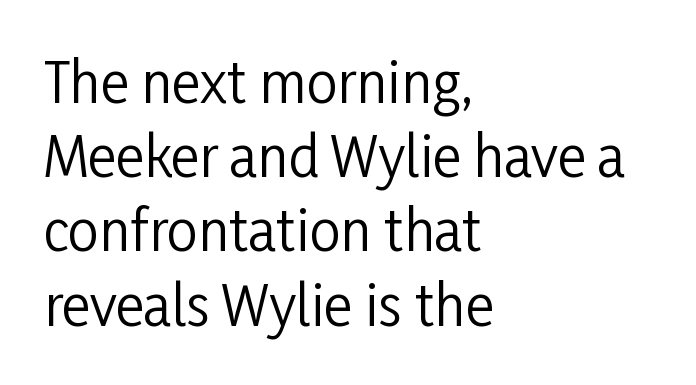
Q: Is the text bold? A: No.
Q: Is the text italic (slanted)? A: No, it is upright.
Q: Is the typeface a serif or a sans-serif typeface? A: Sans-serif.
Q: Is the text underlined? A: No.
Q: How is the paragraph aligned? A: Left-aligned.
Q: Is the spacing between letters normal or unusually wide? A: Normal.
Q: Is the spacing between lines tight, normal or loose? A: Normal.
Q: Width (condensed, normal, or wide)? A: Condensed.
Q: Stroke contrast? A: Low.
Q: x-height? A: Medium.
Q: Monospaced? A: No.
